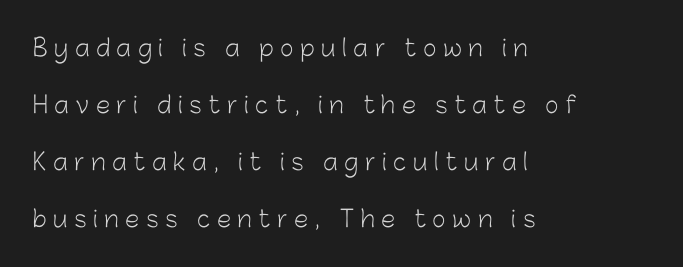
The image shows 23 px text type, upright; set left-aligned, loose line spacing (2.48x), unusually wide letter spacing (+0.29 em), not underlined.
